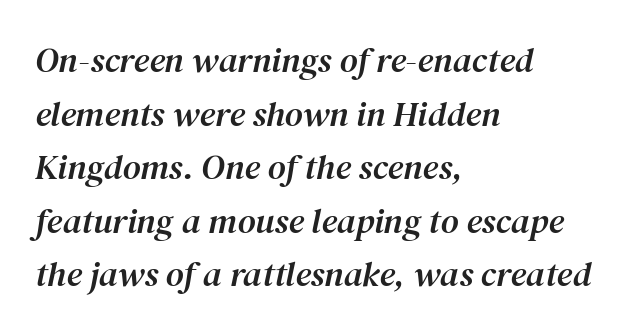
These lines are composed in type with serifs. The text carries the slant typical of an italic or oblique font. The rendering uses a moderate line-height, typical for paragraphs. Spacing verdict: proportional, widths tailored to each character. This rendering features lettering with no underline. Is the letter spacing exaggerated? No — it looks like the ordinary default.
